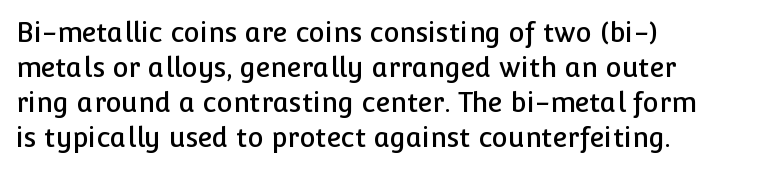
Q: Is the text italic (slanted)? A: No, it is upright.
Q: Is the text underlined? A: No.
Q: How is the paragraph aligned? A: Left-aligned.
Q: Is the spacing between letters normal or unusually wide? A: Normal.
Q: Is the spacing between lines tight, normal or loose? A: Normal.
